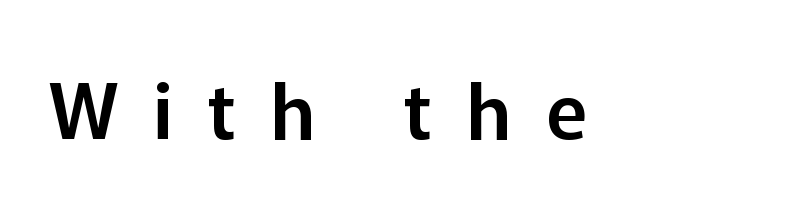
This rendering features lettering with no underline. Posture: vertical. Does the type have serifs? No, each stem ends abruptly. Observe the wide spacing: letters keep a clear distance from each other.
